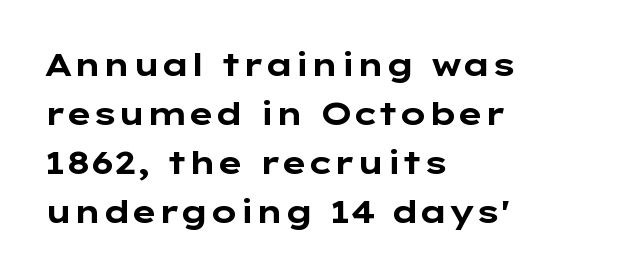
Q: Is the text bold? A: Yes.
Q: Is the text italic (slanted)? A: No, it is upright.
Q: Is the typeface a serif or a sans-serif typeface? A: Sans-serif.
Q: Is the text underlined? A: No.
Q: How is the paragraph aligned? A: Left-aligned.
Q: Is the spacing between letters normal or unusually wide? A: Normal.
Q: Is the spacing between lines tight, normal or loose? A: Normal.
Q: Width (condensed, normal, or wide)? A: Wide.
Q: Stroke contrast? A: Low.
Q: x-height? A: Medium.
Q: Monospaced? A: No.
